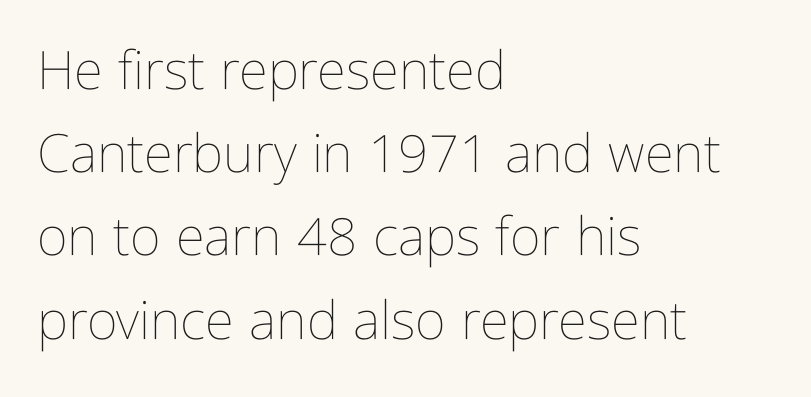
Characters remain perfectly vertical along every line. Do the characters align in a grid? No, the font is proportional. Observe the ordinary spacing: letters are neighbours, not strangers. The rows are spaced the way most documents space them.
